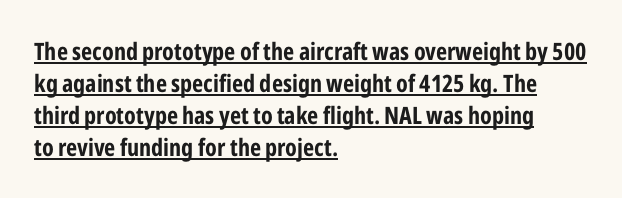
{"italic": "no", "bold": "yes", "underline": "yes", "align": "left", "line_spacing": "normal", "line_spacing_ratio": 1.33, "letter_spacing": "normal", "letter_spacing_em": 0.0, "glyph_px": 24}
